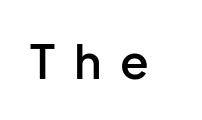
{"serif": "no", "italic": "no", "bold": "semi", "weight": "semibold", "width": "normal", "stroke_contrast": "low", "x_height": "medium", "monospaced": "no", "underline": "no", "letter_spacing": "wide", "letter_spacing_em": 0.4, "glyph_px": 47}
